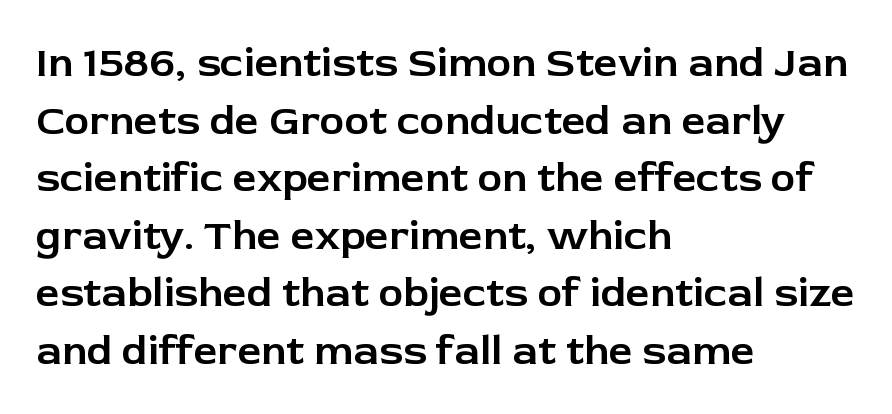
The image shows 42 px sans-serif type, upright; set left-aligned, normal line spacing (1.37x), normal letter spacing, not underlined; low stroke contrast and a medium x-height.
